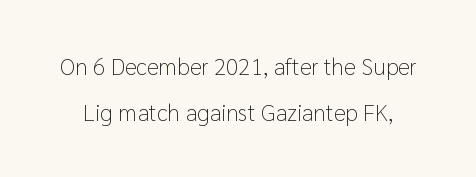
Q: Is the text bold? A: No.
Q: Is the text italic (slanted)? A: No, it is upright.
Q: Is the text underlined? A: No.
Q: Is the spacing between letters normal or unusually wide? A: Normal.
Q: Is the spacing between lines tight, normal or loose? A: Loose.
